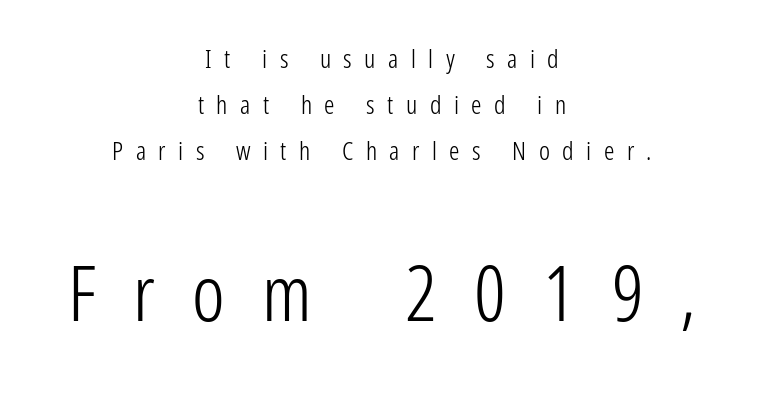
{"serif": "no", "italic": "no", "bold": "no", "weight": "light", "width": "condensed", "stroke_contrast": "low", "x_height": "medium", "monospaced": "no", "underline": "no", "align": "center", "line_spacing_ratio": 1.76, "letter_spacing": "wide", "letter_spacing_em": 0.48, "larger_block": "second", "size_ratio": 2.96, "glyph_px": 77}
